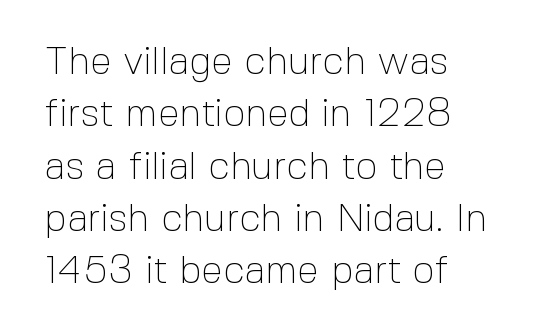
Q: Is the text bold? A: No.
Q: Is the text italic (slanted)? A: No, it is upright.
Q: Is the typeface a serif or a sans-serif typeface? A: Sans-serif.
Q: Is the text underlined? A: No.
Q: How is the paragraph aligned? A: Left-aligned.
Q: Is the spacing between letters normal or unusually wide? A: Normal.
Q: Is the spacing between lines tight, normal or loose? A: Normal.
Q: Width (condensed, normal, or wide)? A: Normal.
Q: x-height? A: Medium.
Q: Monospaced? A: No.
